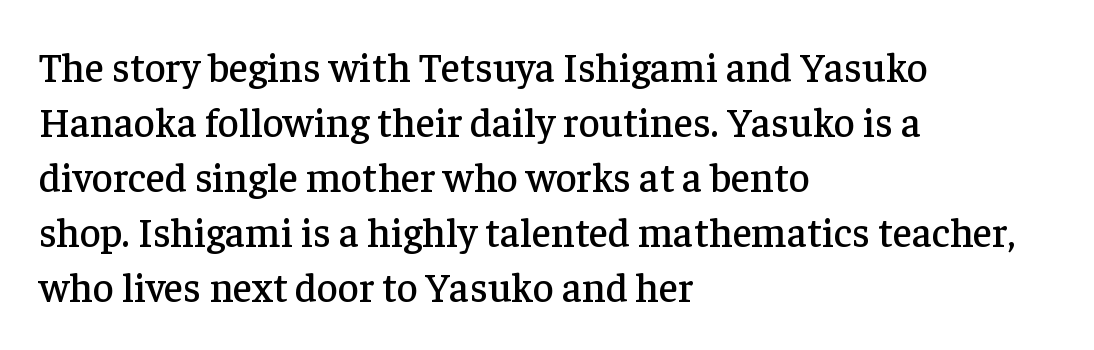
The letters carry serifs — small finishing strokes at the ends of their stems. Look at the tracking — it's just the regular setting, nothing added. These lines sit exactly where default settings would place them. If you drew a line through each stem, it would be perfectly vertical. A student would call this left alignment; a typographer would say flush left, rag right. You could not count columns in this text — the font is proportionally spaced.
